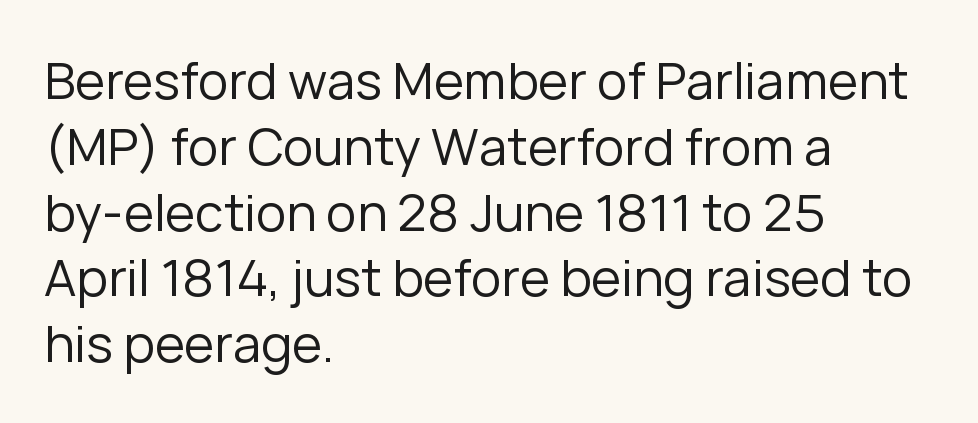
The type sits square on the baseline with zero lean. Nobody drew a line under any word here. Reading down the column, the eye jumps a familiar distance to each next line. Does the copy run flush right? No — it runs flush left. Weight class: somewhere from thin through regular.
